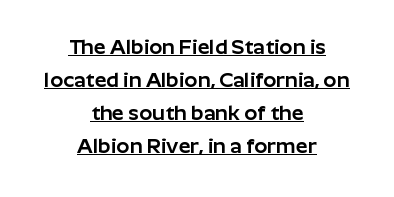
The string is rendered with underlining switched on. The space between consecutive lines is moderate. Visually the block forms a symmetrical silhouette, jagged on both flanks. Standard letterfit; no display-style spreading of the glyphs. Does the lettering tilt? It doesn't — this is upright.
